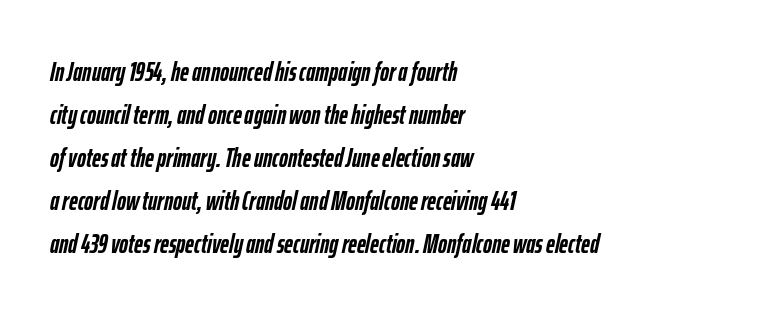
Q: Is the text bold? A: Yes.
Q: Is the text italic (slanted)? A: Yes, it leans right by about 12 degrees.
Q: Is the text underlined? A: No.
Q: How is the paragraph aligned? A: Left-aligned.
Q: Is the spacing between letters normal or unusually wide? A: Normal.
Q: Is the spacing between lines tight, normal or loose? A: Normal.
